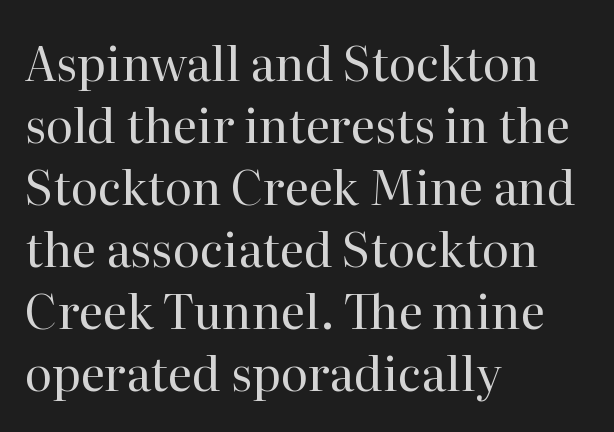
{"serif": "yes", "italic": "no", "bold": "no", "weight": "regular", "width": "normal", "stroke_contrast": "high", "x_height": "medium", "monospaced": "no", "underline": "no", "align": "left", "line_spacing": "normal", "line_spacing_ratio": 1.32, "letter_spacing": "normal", "letter_spacing_em": 0.0, "glyph_px": 47}
